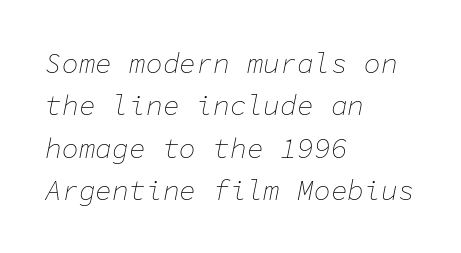
The image shows 28 px thin type, italic (leaning right), monospaced; set left-aligned, normal line spacing (1.51x), normal letter spacing, not underlined; low stroke contrast and a medium x-height.
